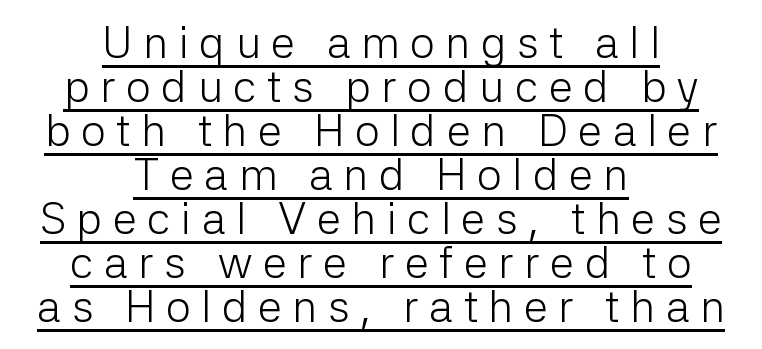
{"serif": "no", "italic": "no", "bold": "no", "weight": "light", "width": "normal", "stroke_contrast": "low", "x_height": "medium", "monospaced": "no", "underline": "yes", "align": "center", "line_spacing": "tight", "line_spacing_ratio": 1.0, "letter_spacing": "wide", "letter_spacing_em": 0.24, "glyph_px": 44}
